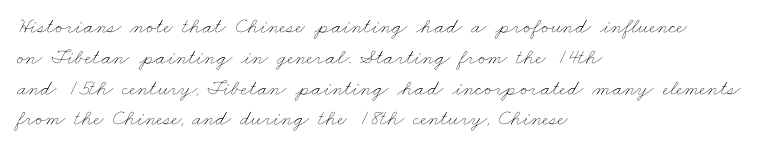
Q: Is the text bold? A: No.
Q: Is the text underlined? A: No.
Q: How is the paragraph aligned? A: Left-aligned.
Q: Is the spacing between letters normal or unusually wide? A: Normal.
Q: Is the spacing between lines tight, normal or loose? A: Normal.
